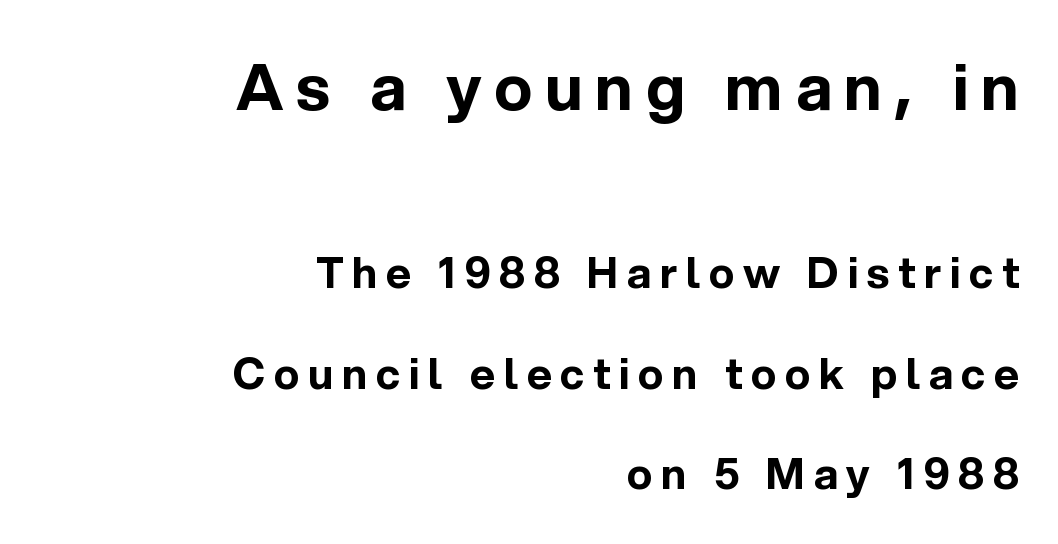
The image shows 64 px bold sans-serif type, upright; set right-aligned, loose line spacing (2.34x), unusually wide letter spacing (+0.2 em), not underlined; the first (top) block is 1.49x larger; a medium x-height.
